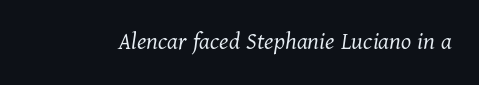
Q: Is the text bold? A: No.
Q: Is the text italic (slanted)? A: Yes, it leans right by about 11 degrees.
Q: Is the text underlined? A: No.
Q: Is the spacing between letters normal or unusually wide? A: Normal.
